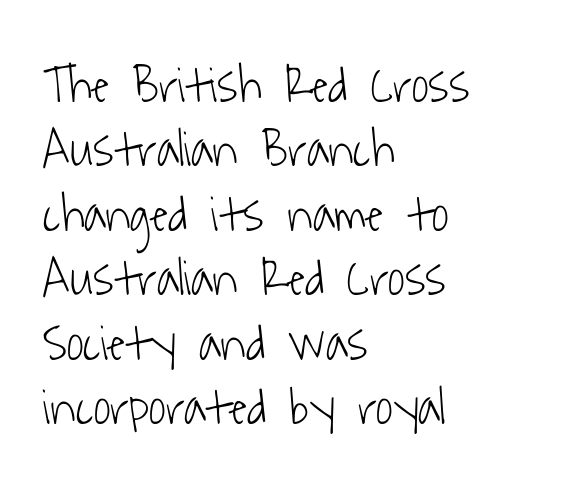
Q: Is the text bold? A: No.
Q: Is the typeface a serif or a sans-serif typeface? A: Sans-serif.
Q: Is the text underlined? A: No.
Q: How is the paragraph aligned? A: Left-aligned.
Q: Is the spacing between letters normal or unusually wide? A: Normal.
Q: Width (condensed, normal, or wide)? A: Condensed.
Q: Stroke contrast? A: Low.
Q: x-height? A: Medium.
Q: Monospaced? A: No.
